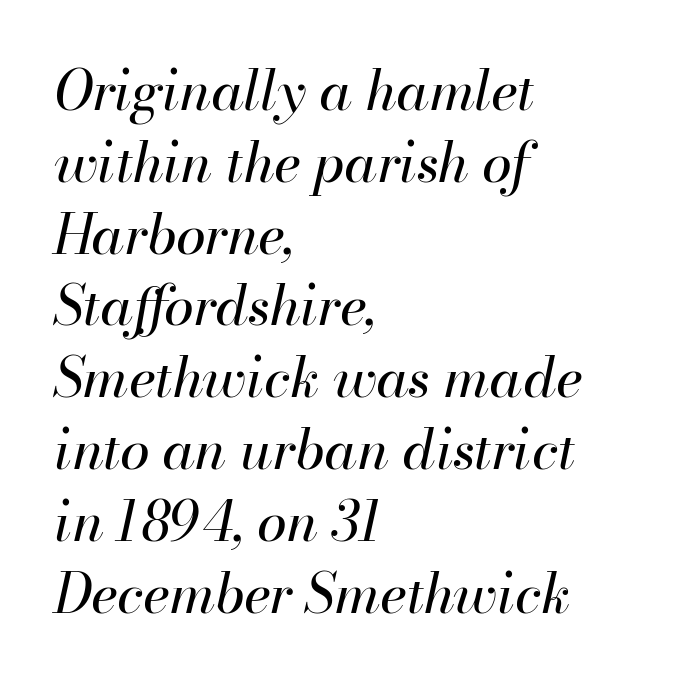
Letters have the restrained weight of plain body copy at most. Check under the words: just untouched page. Line beginnings align vertically; line endings do not. The letters advance in unequal steps, a hallmark of proportional type. It's the slanting kind of type. Rows of type keep a routine distance in the vertical direction.
